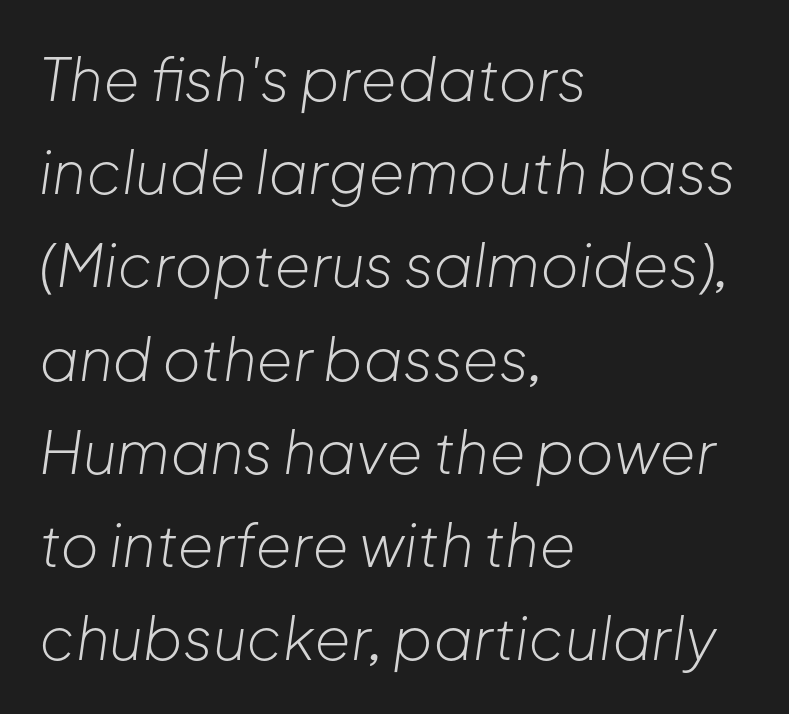
{"italic": "yes", "lean": "right", "slant_degrees": 8, "bold": "no", "weight": "light", "width": "normal", "stroke_contrast": "low", "x_height": "medium", "monospaced": "no", "underline": "no", "align": "left", "line_spacing": "normal", "line_spacing_ratio": 1.58, "letter_spacing": "normal", "letter_spacing_em": 0.0, "glyph_px": 59}
